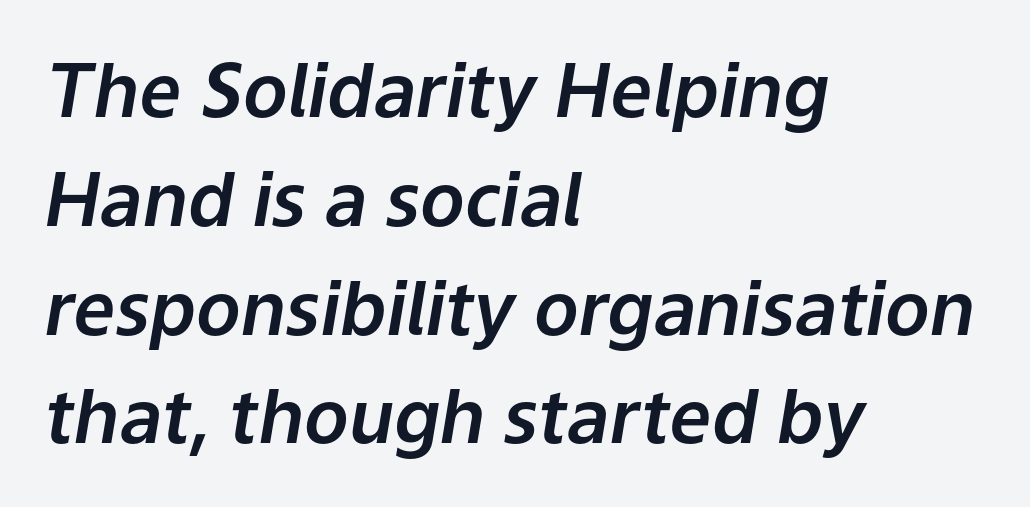
The image shows 74 px text type, italic (leaning right); set left-aligned, normal line spacing (1.47x), normal letter spacing, not underlined; low stroke contrast and a medium x-height.
